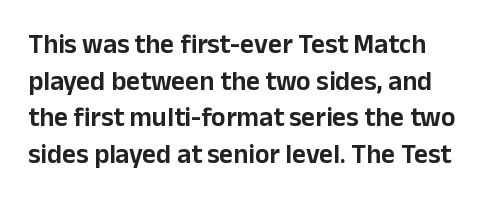
Q: Is the text italic (slanted)? A: No, it is upright.
Q: Is the text underlined? A: No.
Q: How is the paragraph aligned? A: Left-aligned.
Q: Is the spacing between letters normal or unusually wide? A: Normal.
Q: Is the spacing between lines tight, normal or loose? A: Normal.
